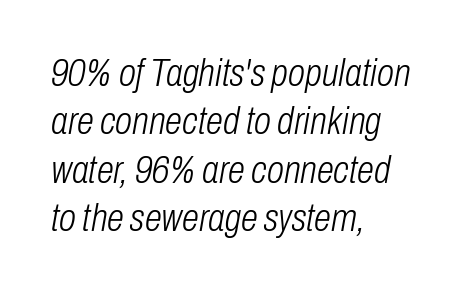
Proportional: the letters do not fall into vertical columns. No letter is thick-stroked: the sample isn't bold. Students, note that the glyphs here touch the page at normal intervals. Unmarked baselines from the first word to the last. If you drew a ruler down the left edge, every line would touch it.
